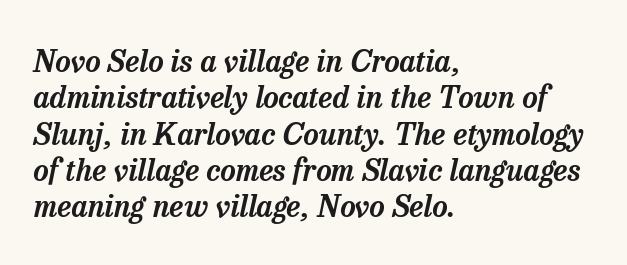
Q: Is the text italic (slanted)? A: Yes, it leans right by about 13 degrees.
Q: Is the typeface a serif or a sans-serif typeface? A: Serif.
Q: Is the text underlined? A: No.
Q: How is the paragraph aligned? A: Left-aligned.
Q: Is the spacing between letters normal or unusually wide? A: Normal.
Q: Width (condensed, normal, or wide)? A: Normal.
Q: Stroke contrast? A: Low.
Q: x-height? A: Medium.
Q: Monospaced? A: No.
